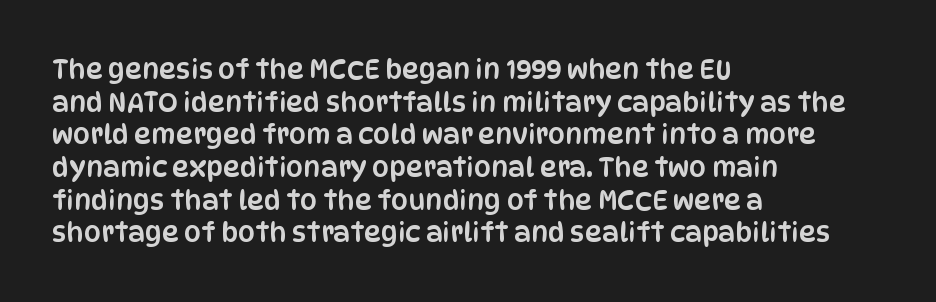
{"italic": "no", "underline": "no", "align": "left", "line_spacing_ratio": 1.21, "letter_spacing": "normal", "letter_spacing_em": 0.0, "glyph_px": 27}
